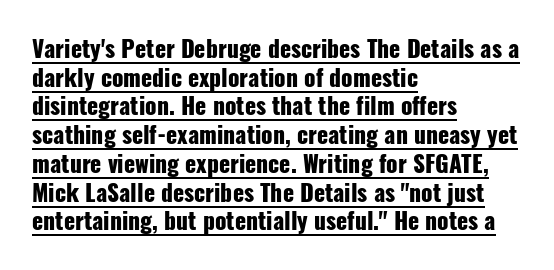
The image shows 23 px bold type, upright; set left-aligned, normal line spacing (1.25x), normal letter spacing, underlined.
